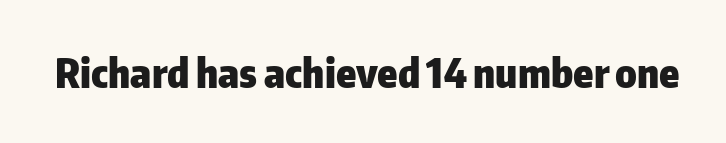
The image shows 40 px heavy sans-serif type, upright; set normal letter spacing, not underlined; low stroke contrast and a medium x-height.
